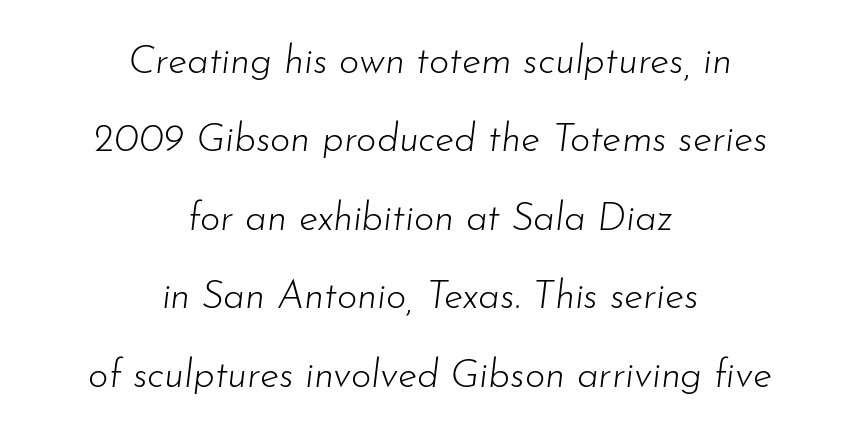
Caption: multi-line text, centered on the measure. Character widths vary here, with narrow letters taking less room than wide ones. Leading is clearly above the norm, producing a sparse column. The baseline area is clear. Is the stroke heavy? The answer is a plain regular-or-lighter. In terms of posture, this sample is oblique.
